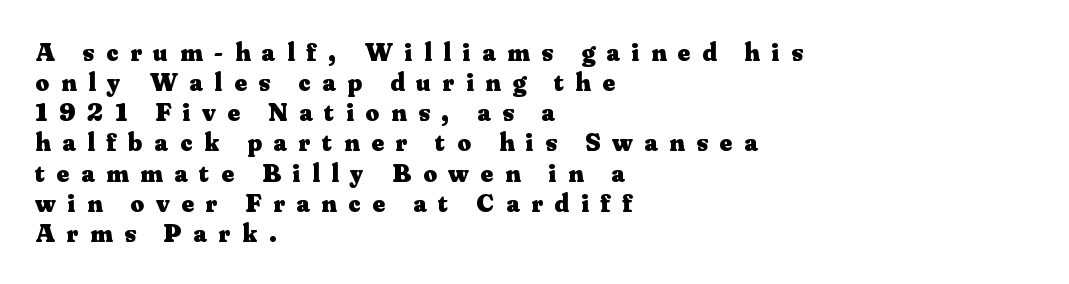
The image shows 26 px bold type, upright; set left-aligned, line spacing 1.16x, unusually wide letter spacing (+0.46 em), not underlined.
